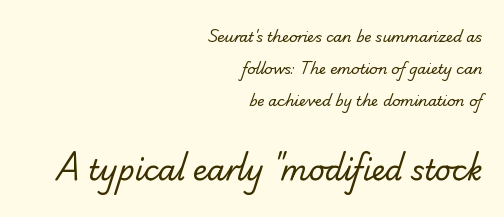
Grotesque or geometric, the face here clearly has no serifs. Line ends are locked; line starts wander. Reading top to bottom, the characters get bigger at the block break. Stems here are at most as thick as an everyday book face. The passage shown stacks its lines with a broad gap.
